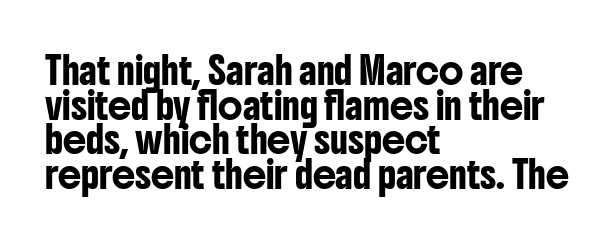
Reading down the block, your eye returns to a fixed left position each line. The line-height multiplier appears to be the usual default. Anything drawn beneath the words? Only blank space. Nope, not italic — everything's standing straight. No extra tracking has been applied to these lines.
